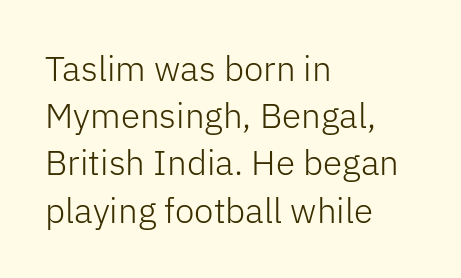
{"serif": "no", "italic": "no", "bold": "no", "weight": "light", "width": "normal", "stroke_contrast": "low", "x_height": "medium", "monospaced": "no", "underline": "no", "align": "left", "line_spacing": "normal", "line_spacing_ratio": 1.35, "letter_spacing": "normal", "letter_spacing_em": 0.0, "glyph_px": 35}
